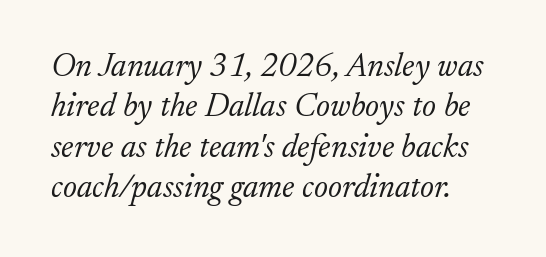
Is this a fixed-width face? No — the glyphs have proportional, varying widths. The face used here has a pronounced slope to its letters. Serif or sans? Serif — the stroke terminals have little feet. Honestly, there is no underline to notice here at all. Inter-character spacing is left at the font's built-in metrics.
